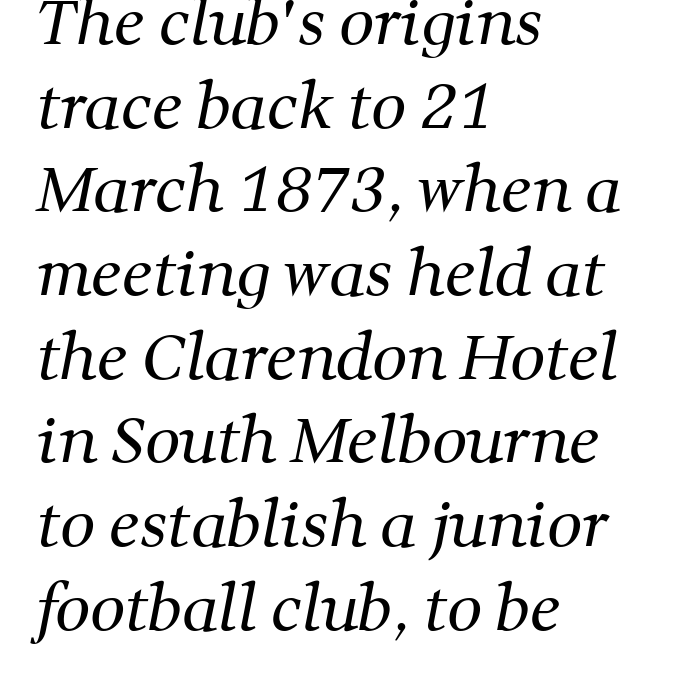
The image shows 62 px regular-weight serif type; set left-aligned, normal line spacing (1.35x), normal letter spacing, not underlined; medium stroke contrast and a medium x-height.
